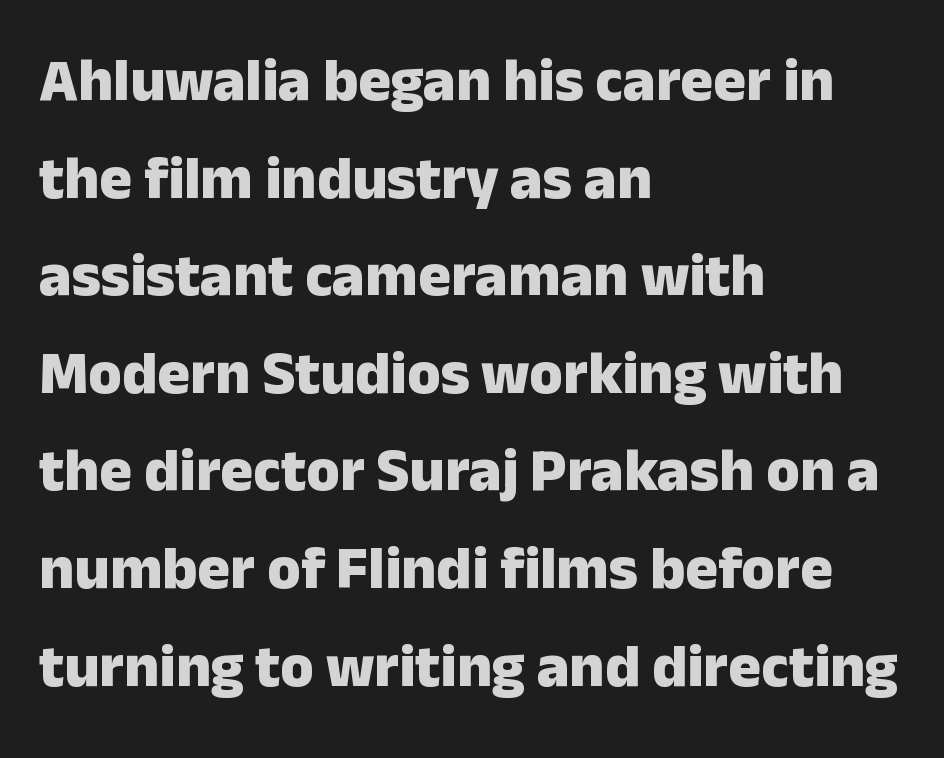
{"serif": "no", "italic": "no", "bold": "yes", "weight": "heavy", "width": "normal", "stroke_contrast": "low", "x_height": "medium", "monospaced": "no", "underline": "no", "align": "left", "line_spacing": "normal", "line_spacing_ratio": 1.6, "letter_spacing": "normal", "letter_spacing_em": 0.0, "glyph_px": 61}
